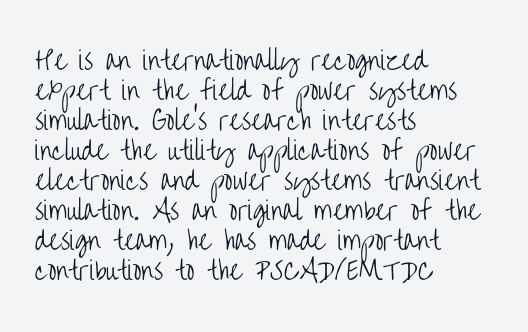
Stem width sits at or under what a default text font uses. Rendered with straight, roman letterforms. In CSS terms this would be text-align: left. Is the letter spacing exaggerated? No — it looks like the ordinary default.
